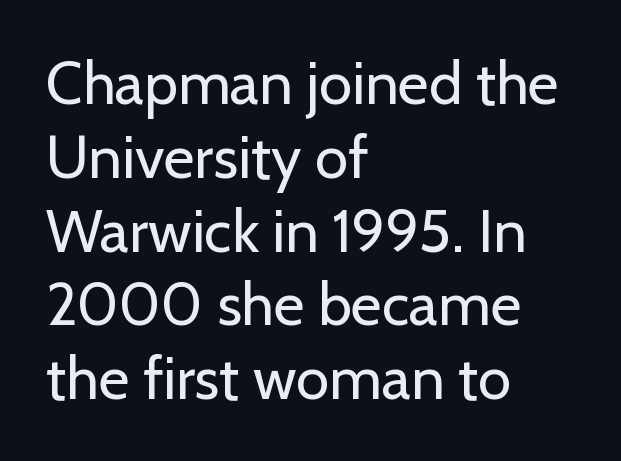
The image shows 60 px regular-weight sans-serif type, upright; set left-aligned, line spacing 1.23x, normal letter spacing, not underlined; low stroke contrast and a medium x-height.
